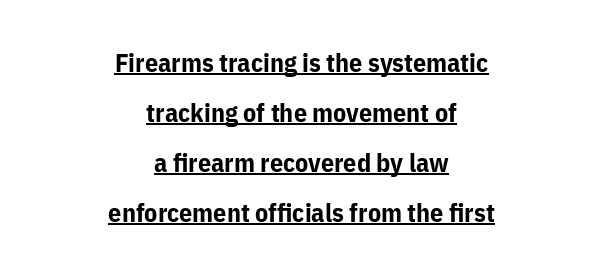
Q: Is the text bold? A: Yes.
Q: Is the text italic (slanted)? A: No, it is upright.
Q: Is the text underlined? A: Yes.
Q: How is the paragraph aligned? A: Centered.
Q: Is the spacing between letters normal or unusually wide? A: Normal.
Q: Is the spacing between lines tight, normal or loose? A: Loose.
